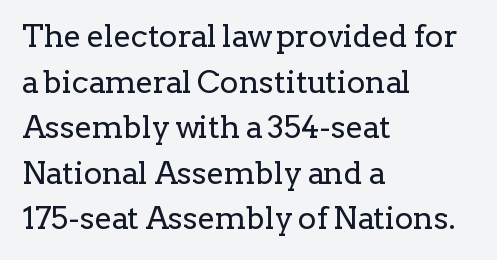
{"serif": "yes", "italic": "no", "bold": "no", "weight": "regular", "width": "normal", "stroke_contrast": "low", "x_height": "medium", "monospaced": "no", "underline": "no", "align": "left", "line_spacing": "normal", "line_spacing_ratio": 1.47, "letter_spacing": "normal", "letter_spacing_em": 0.0, "glyph_px": 31}
